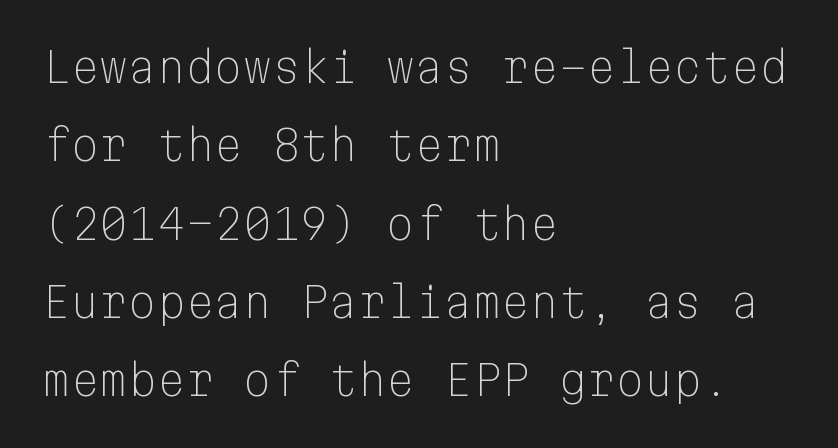
{"serif": "no", "italic": "no", "bold": "no", "weight": "light", "width": "normal", "stroke_contrast": "low", "x_height": "medium", "monospaced": "yes", "underline": "no", "align": "left", "line_spacing": "loose", "line_spacing_ratio": 1.91, "letter_spacing": "normal", "letter_spacing_em": 0.0, "glyph_px": 41}
